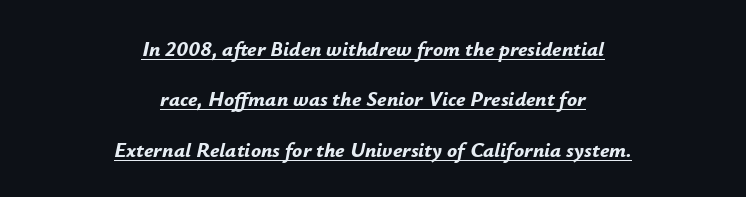
Has an underline been added? It has. These lines are centered, leaving both edges ragged. A typesetter would mark this as italic. The type is set solid horizontally, with unmodified tracking.
